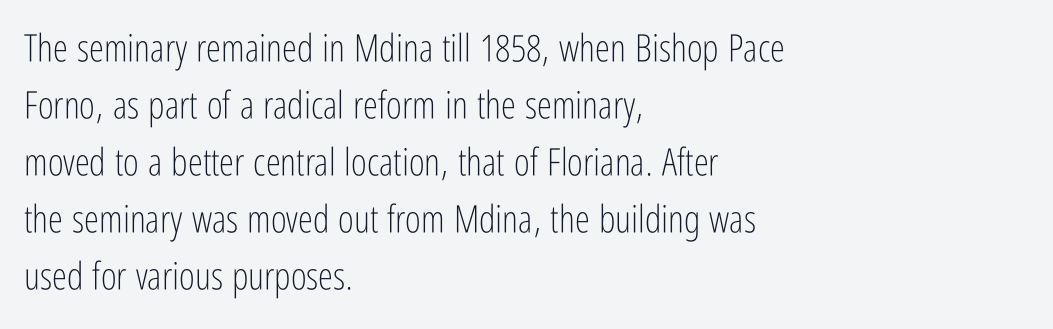
Is the type heavy? It reads as light-to-regular instead. The space between consecutive lines is moderate. Here the designer chose a conventional face with non-uniform glyph widths. Which margin do the lines hug? The left one — the right edge is uneven. Notice how the stems are strictly vertical — no italics here. Unmarked baselines from the first word to the last.
